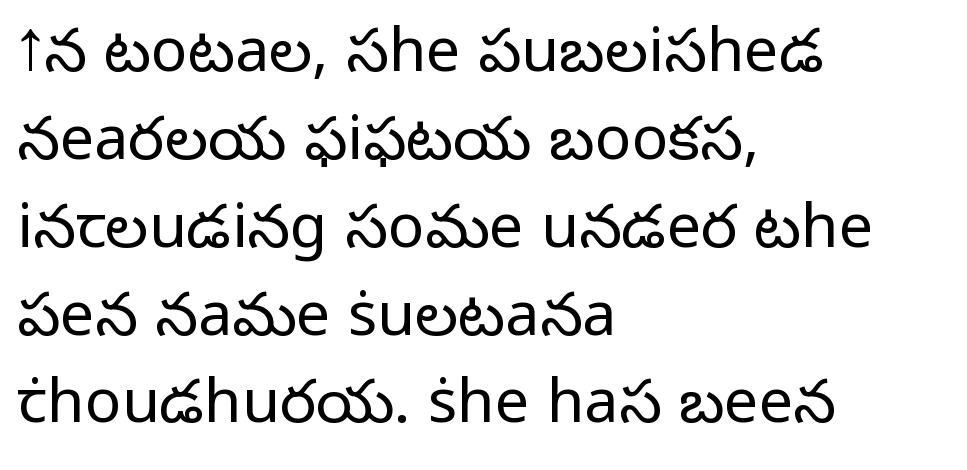
Q: Is the text bold? A: No.
Q: Is the text italic (slanted)? A: No, it is upright.
Q: Is the typeface a serif or a sans-serif typeface? A: Sans-serif.
Q: Is the text underlined? A: No.
Q: How is the paragraph aligned? A: Left-aligned.
Q: Is the spacing between letters normal or unusually wide? A: Normal.
Q: Is the spacing between lines tight, normal or loose? A: Normal.
Q: Width (condensed, normal, or wide)? A: Normal.
Q: Stroke contrast? A: Low.
Q: x-height? A: Medium.
Q: Monospaced? A: No.
